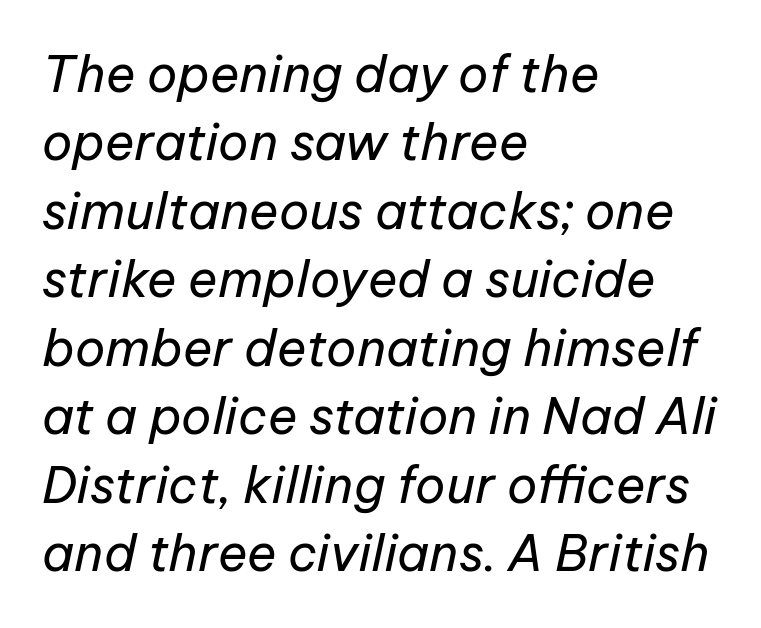
{"italic": "yes", "lean": "right", "slant_degrees": 12, "bold": "no", "weight": "regular", "width": "normal", "stroke_contrast": "low", "x_height": "medium", "monospaced": "no", "underline": "no", "align": "left", "line_spacing": "normal", "line_spacing_ratio": 1.37, "letter_spacing": "normal", "letter_spacing_em": 0.0, "glyph_px": 50}
